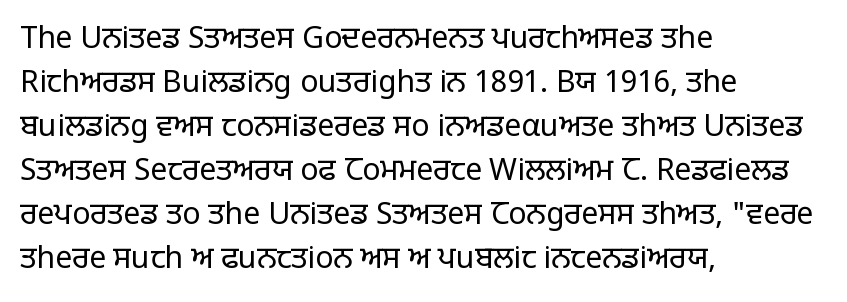
Q: Is the text bold? A: No.
Q: Is the text italic (slanted)? A: No, it is upright.
Q: Is the typeface a serif or a sans-serif typeface? A: Sans-serif.
Q: Is the text underlined? A: No.
Q: How is the paragraph aligned? A: Left-aligned.
Q: Is the spacing between letters normal or unusually wide? A: Normal.
Q: Is the spacing between lines tight, normal or loose? A: Normal.
Q: Width (condensed, normal, or wide)? A: Normal.
Q: Stroke contrast? A: Low.
Q: x-height? A: Large.
Q: Monospaced? A: No.
